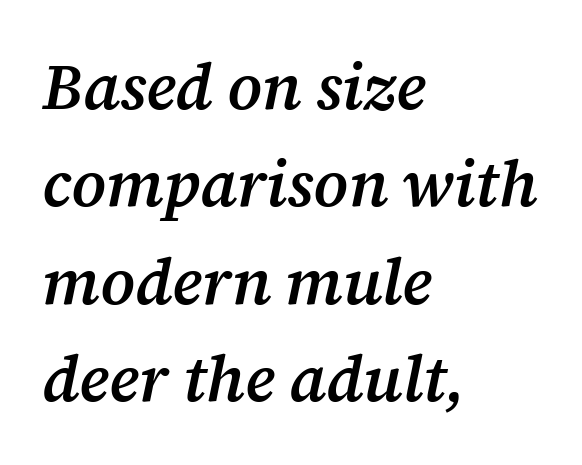
The strokes are fattened partway — semibold, not bold. An italicized treatment has been applied to the whole sample. Compared with typical body copy, the letter spacing here is the same. Where is the straight margin? On the left. Little horizontal feet cap the strokes, marking this as serif type.
